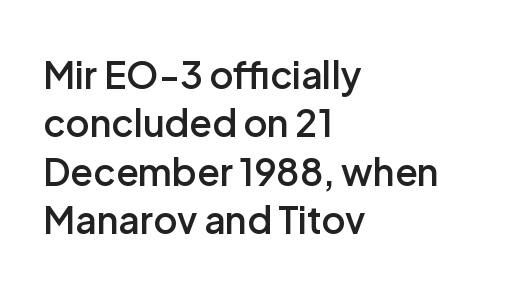
Spacing between characters is what you'd get straight out of the box. In terms of weight, the rendering is demibold, just under bold. A typesetter would call this proportional, since set widths differ per character. Quick note: not italic, upright.
